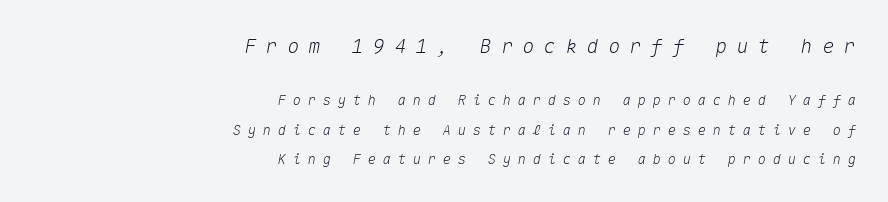
{"italic": "yes", "lean": "right", "slant_degrees": 10, "underline": "no", "align": "right", "line_spacing": "loose", "line_spacing_ratio": 2.11, "letter_spacing": "wide", "letter_spacing_em": 0.47, "larger_block": "first", "size_ratio": 1.43, "glyph_px": 20}
